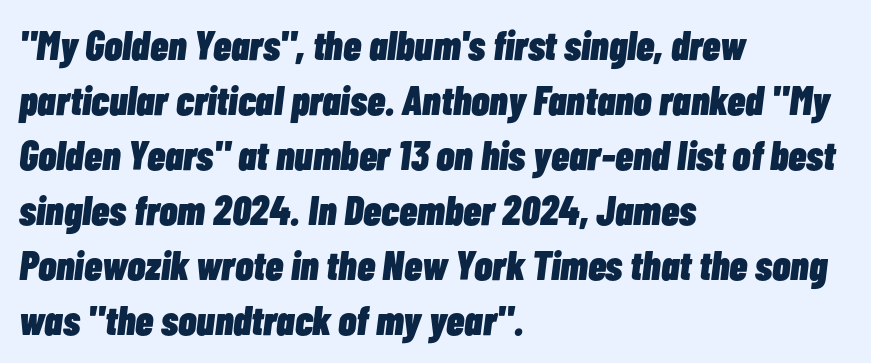
{"italic": "yes", "lean": "right", "slant_degrees": 7, "bold": "yes", "weight": "heavy", "width": "condensed", "stroke_contrast": "low", "x_height": "medium", "monospaced": "no", "underline": "no", "align": "left", "line_spacing": "normal", "line_spacing_ratio": 1.34, "letter_spacing": "normal", "letter_spacing_em": 0.0, "glyph_px": 41}
